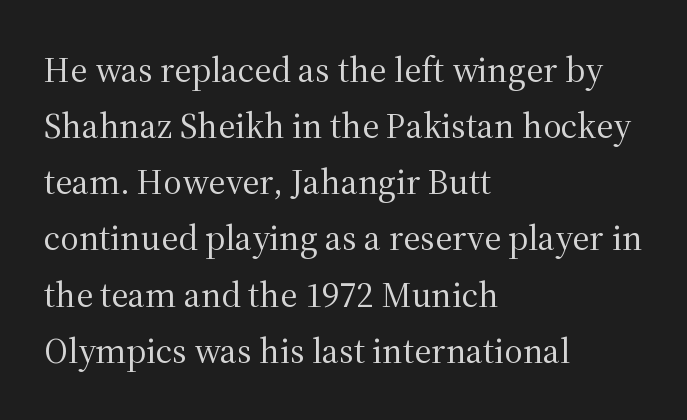
The image shows 36 px regular-weight serif type, upright; set left-aligned, normal line spacing (1.56x), normal letter spacing, not underlined; medium stroke contrast and a medium x-height.
